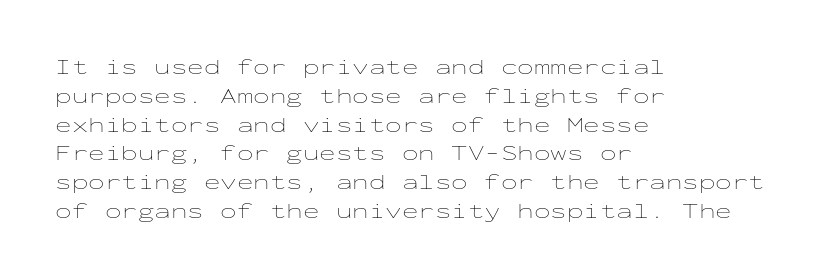
Q: Is the text bold? A: No.
Q: Is the text italic (slanted)? A: No, it is upright.
Q: Is the text underlined? A: No.
Q: How is the paragraph aligned? A: Left-aligned.
Q: Is the spacing between letters normal or unusually wide? A: Normal.
Q: Is the spacing between lines tight, normal or loose? A: Normal.
